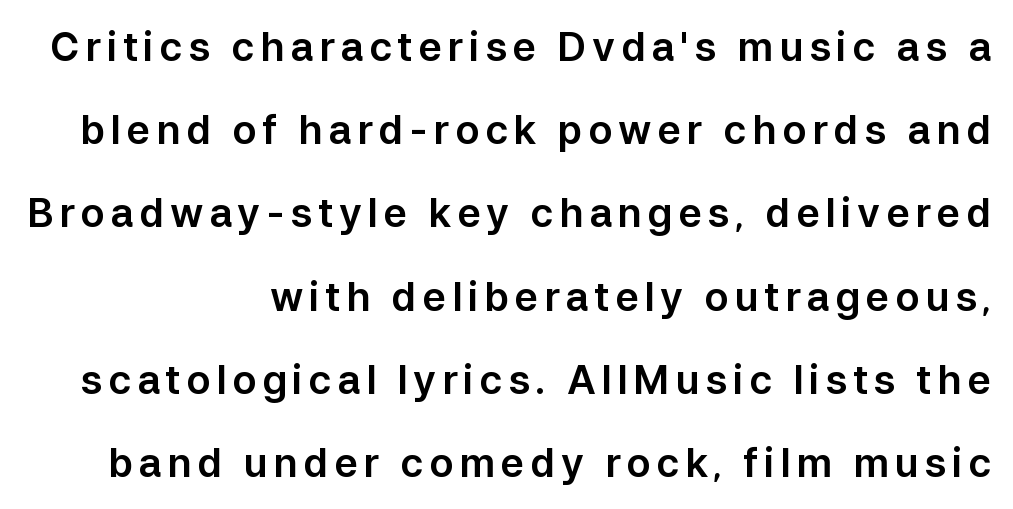
Q: Is the text italic (slanted)? A: No, it is upright.
Q: Is the typeface a serif or a sans-serif typeface? A: Sans-serif.
Q: Is the text underlined? A: No.
Q: How is the paragraph aligned? A: Right-aligned.
Q: Is the spacing between lines tight, normal or loose? A: Loose.
Q: Width (condensed, normal, or wide)? A: Normal.
Q: Stroke contrast? A: Low.
Q: x-height? A: Medium.
Q: Monospaced? A: No.
